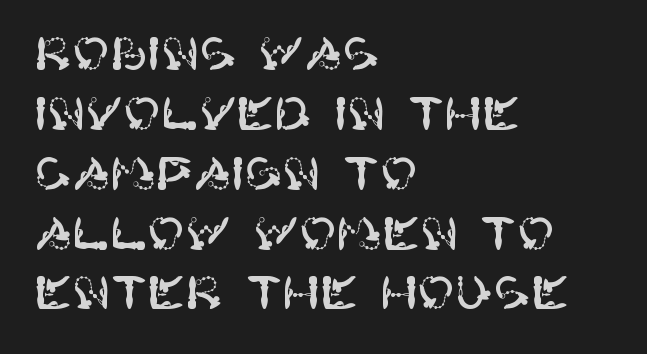
The image shows 45 px sans-serif type, upright; set left-aligned, normal line spacing (1.33x), normal letter spacing, not underlined; high stroke contrast and a large x-height.
